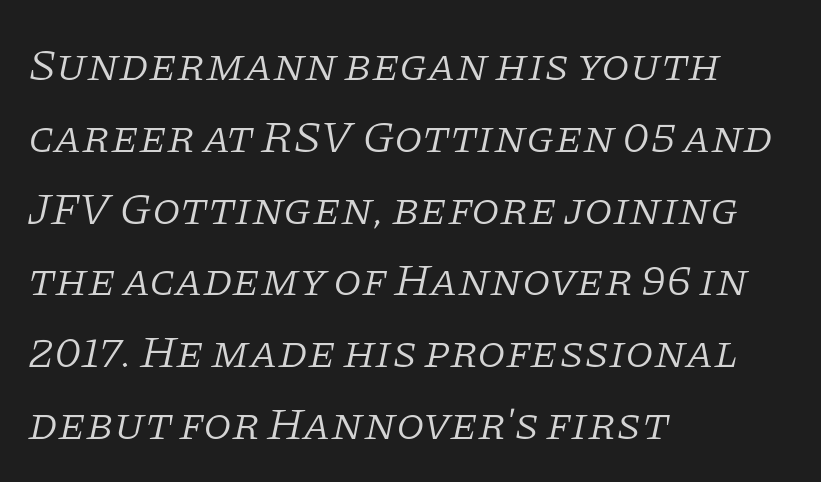
Would a proofreader flag this as italicized? Yes. Do the characters align in a grid? No, the font is proportional. The typeface has the unassuming heft of standard copy or less. A typesetter would label this face a serif.
